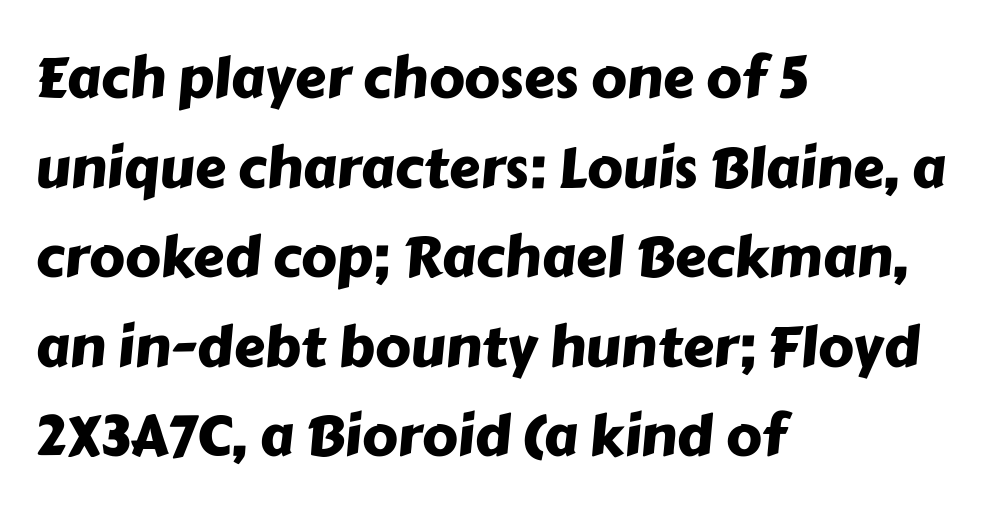
The image shows 56 px sans-serif type; set left-aligned, normal line spacing (1.6x), normal letter spacing, not underlined; low stroke contrast and a medium x-height.
